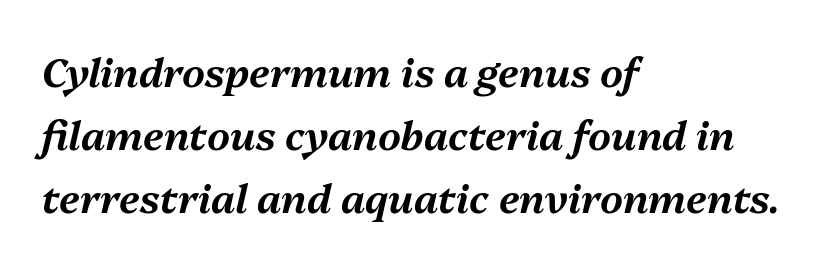
The space beneath each line is pristine and unruled. The font's italic variant was chosen for this text. If you drew a ruler down the left edge, every line would touch it. A typesetter would call this leading conventional body-copy spacing. Character widths vary here, with narrow letters taking less room than wide ones.
